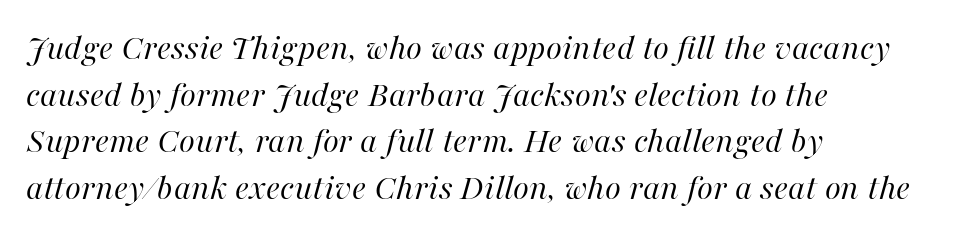
{"italic": "yes", "lean": "right", "slant_degrees": 16, "bold": "no", "weight": "regular", "width": "normal", "stroke_contrast": "high", "x_height": "medium", "monospaced": "no", "underline": "no", "align": "left", "line_spacing": "normal", "line_spacing_ratio": 1.26, "letter_spacing": "normal", "letter_spacing_em": 0.0, "glyph_px": 37}
